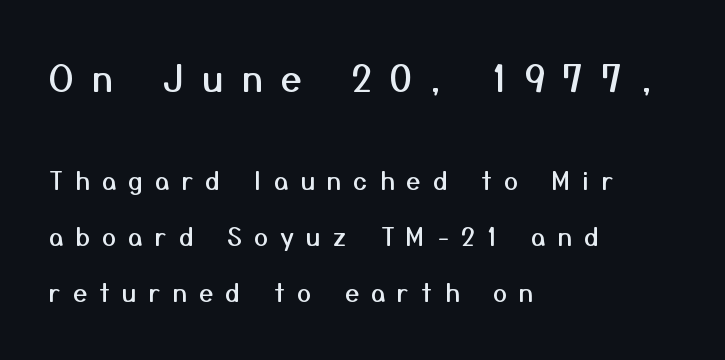
Decoration check: the copy has no underline. Horizontally, the lines are justified to the leading edge only. Spacing verdict: proportional, widths tailored to each character. Students, note that the glyphs here are deliberately spaced far apart. You can tell it's not italic because the verticals are truly vertical.
